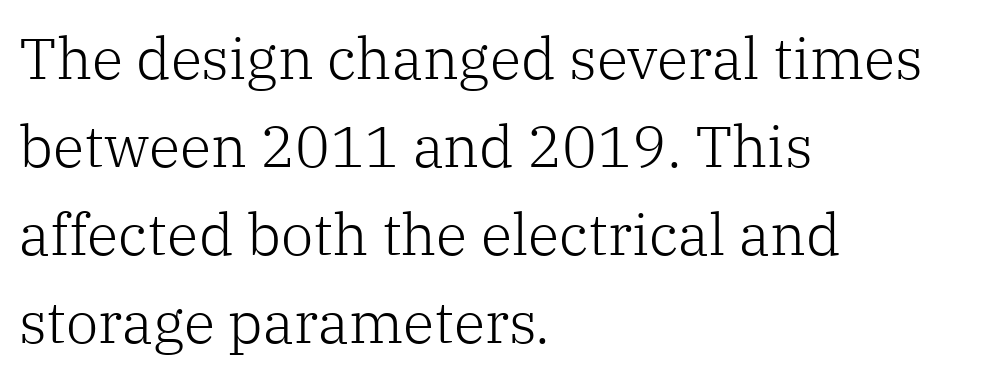
This sample keeps an unexceptional amount of space between lines. Italic: no, the glyphs are upright roman. Observe the ordinary spacing: letters are neighbours, not strangers. Are there feet on the stems? There are — it's a serif. Teacher's note: observe the even left margin — that is flush-left alignment.
